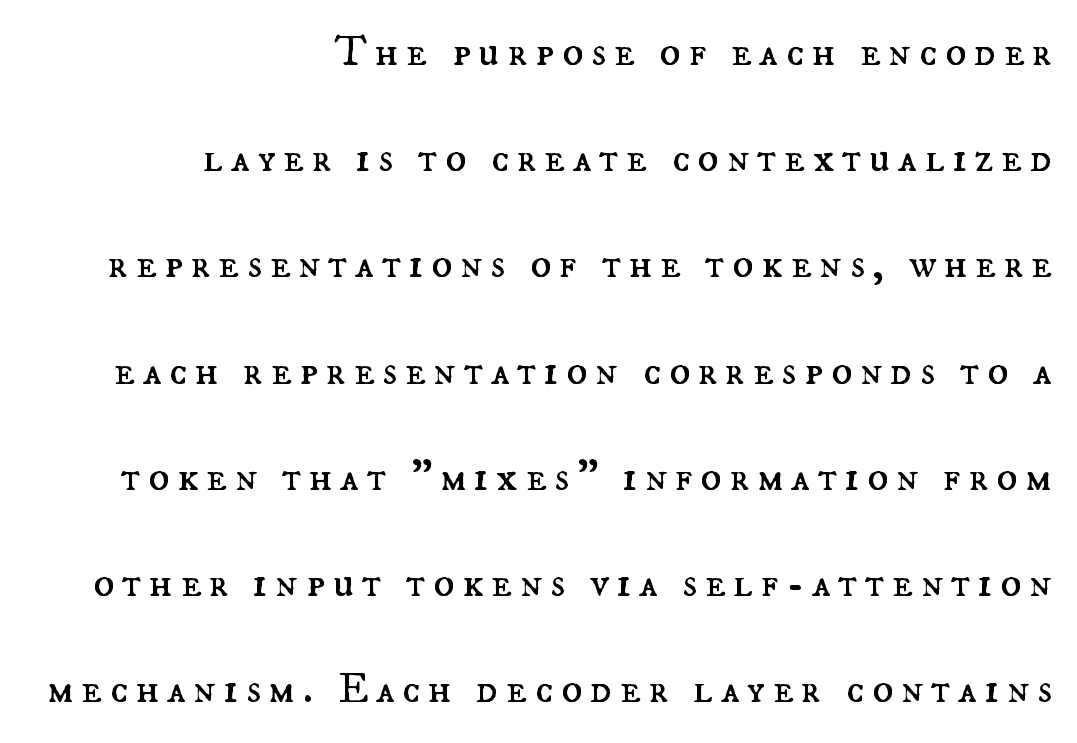
Q: Is the text bold? A: No.
Q: Is the text italic (slanted)? A: No, it is upright.
Q: Is the text underlined? A: No.
Q: How is the paragraph aligned? A: Right-aligned.
Q: Is the spacing between lines tight, normal or loose? A: Loose.
Q: Width (condensed, normal, or wide)? A: Normal.
Q: Stroke contrast? A: Medium.
Q: x-height? A: Small.
Q: Monospaced? A: No.
